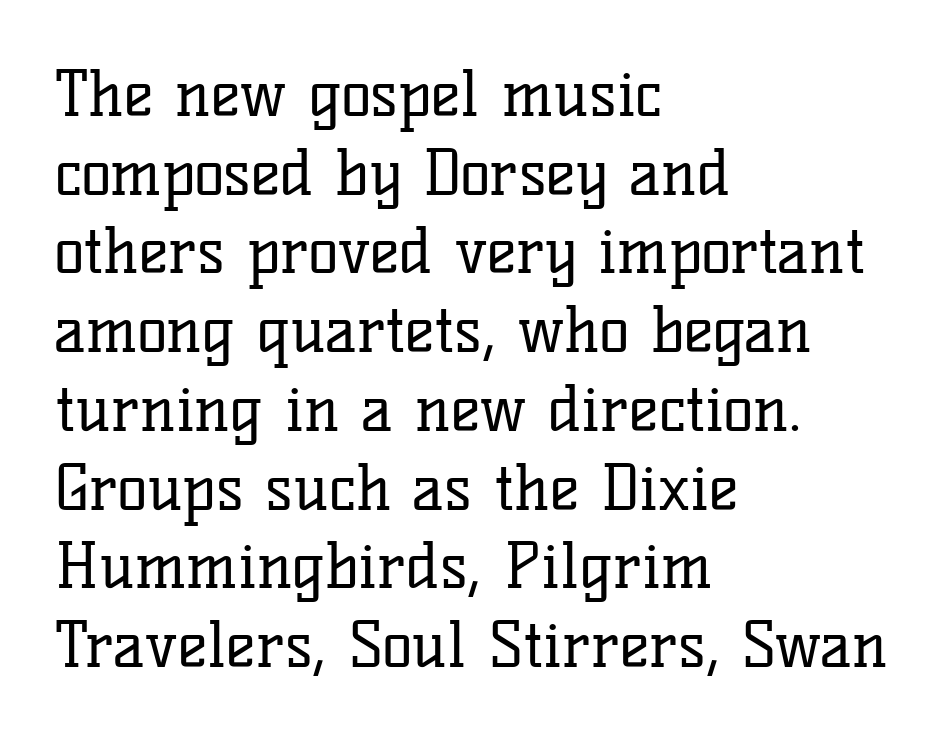
The letters stand straight up with perfectly vertical stems. A clean baseline with only descenders dipping below it. Leftover space on each line is placed entirely after the last word. Are there feet on the stems? There are — it's a serif. The passage shown is not bold in any degree.
